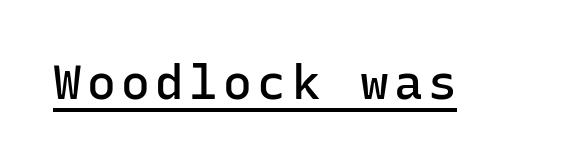
The rendering uses typewriter-style spacing with identical character cells. Do the letters lean? They stand straight. Is there an underline? Yes — a line sits under the letters. Letterform terminals end flat and unadorned throughout the passage. Students, this is semibold: more ink than regular, less than bold.
